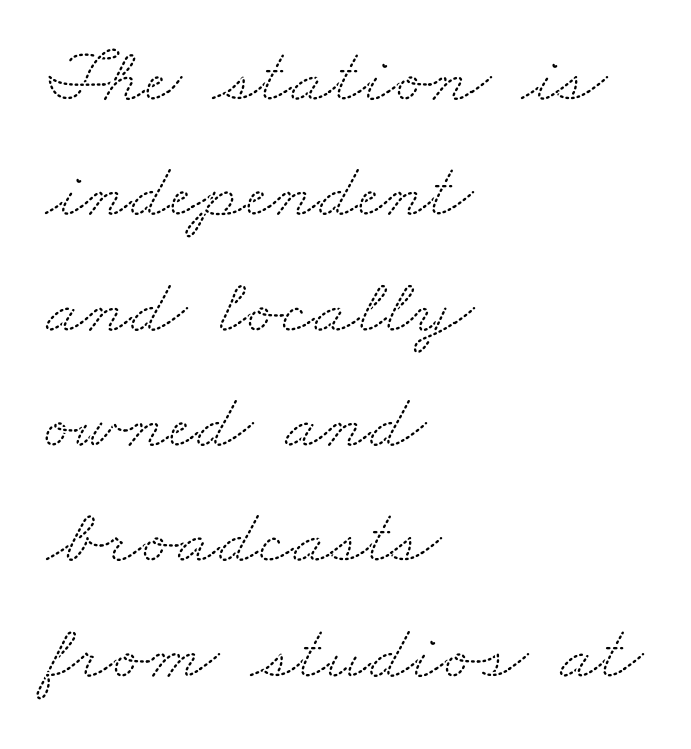
{"serif": "yes", "width": "wide", "stroke_contrast": "medium", "x_height": "small", "monospaced": "no", "underline": "no", "align": "left", "line_spacing": "normal", "line_spacing_ratio": 1.46, "letter_spacing": "normal", "letter_spacing_em": 0.0, "glyph_px": 79}
